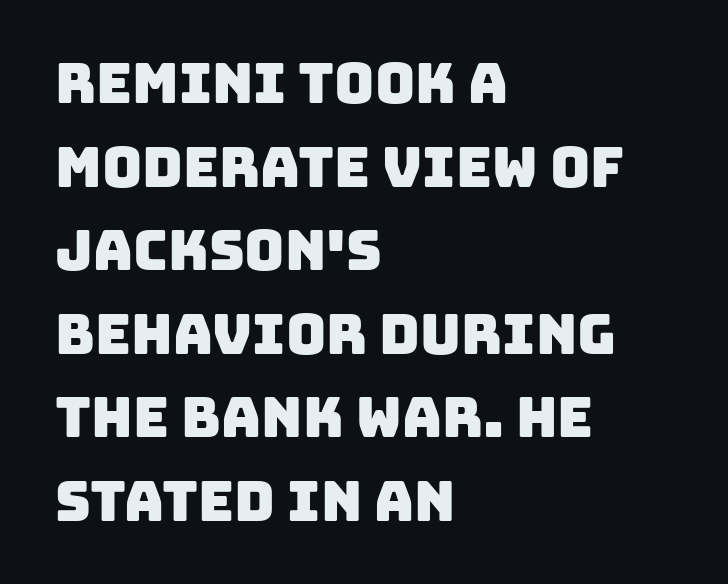
{"serif": "no", "width": "normal", "stroke_contrast": "low", "x_height": "large", "monospaced": "no", "underline": "no", "align": "left", "line_spacing": "normal", "line_spacing_ratio": 1.52, "letter_spacing": "normal", "letter_spacing_em": 0.0, "glyph_px": 55}
